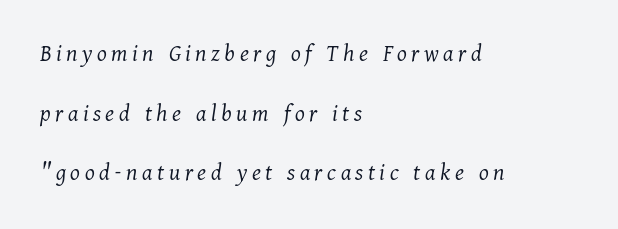
Stroke thickness stays within the range of a standard reading face or lighter. Vertical spacing — loose. Bare-footed words on every line. The font's italic variant was chosen for this text. This rendering uses left alignment, leaving the right contour irregular.
